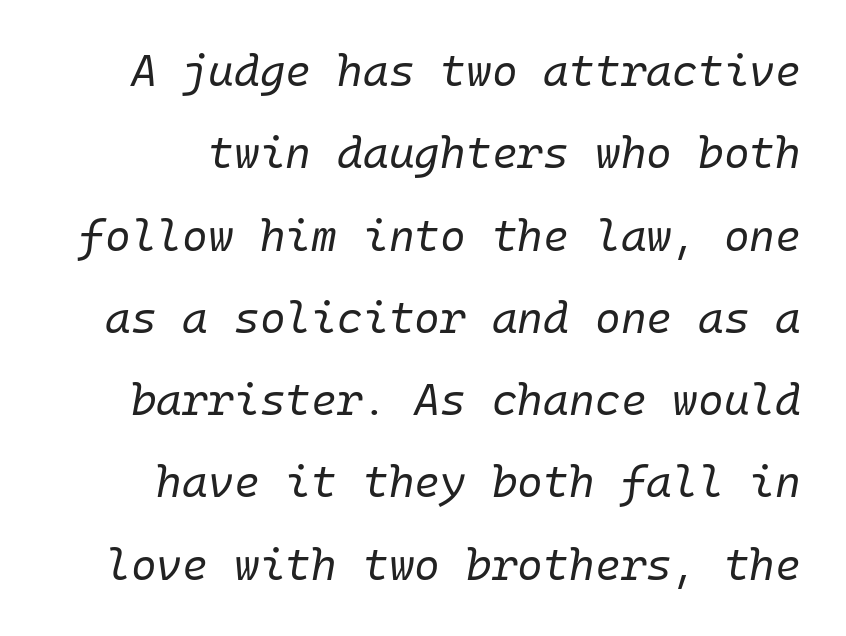
Q: Is the text bold? A: No.
Q: Is the text italic (slanted)? A: Yes, it leans right by about 10 degrees.
Q: Is the text underlined? A: No.
Q: Is the spacing between letters normal or unusually wide? A: Normal.
Q: Width (condensed, normal, or wide)? A: Normal.
Q: Stroke contrast? A: Low.
Q: x-height? A: Medium.
